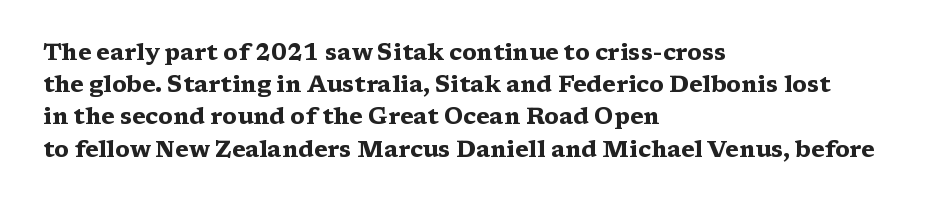
Teacher's note: observe the even left margin — that is flush-left alignment. Tracking here is standard; glyphs follow each other at the usual distance. Horizontal bands of white between lines are of average thickness. Is the type bold? Yes — the strokes are clearly thick and heavy. This is the regular roman posture of the typeface.
